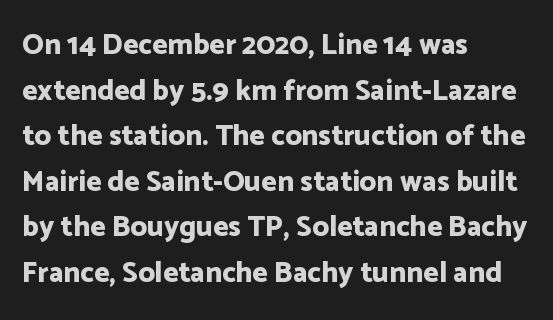
{"serif": "no", "italic": "no", "bold": "yes", "weight": "bold", "width": "normal", "stroke_contrast": "low", "x_height": "medium", "monospaced": "no", "underline": "no", "align": "left", "line_spacing": "normal", "line_spacing_ratio": 1.57, "letter_spacing": "normal", "letter_spacing_em": 0.0, "glyph_px": 29}
